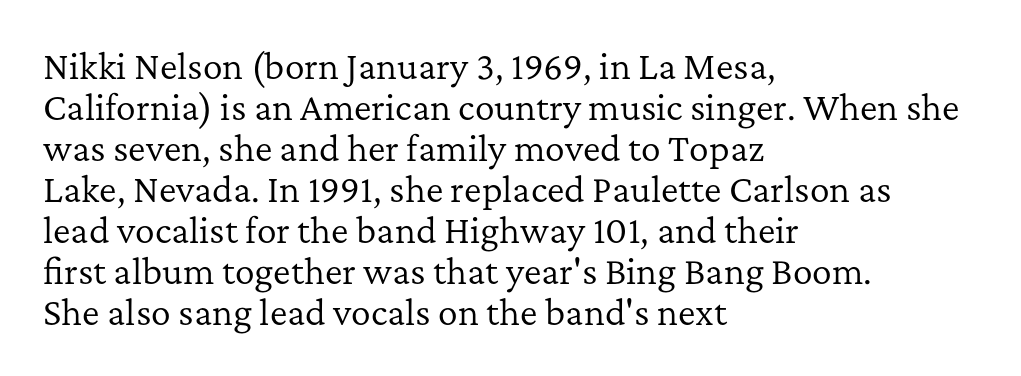
The image shows 33 px regular-weight serif type, upright; set left-aligned, line spacing 1.24x, normal letter spacing, not underlined; low stroke contrast and a medium x-height.
